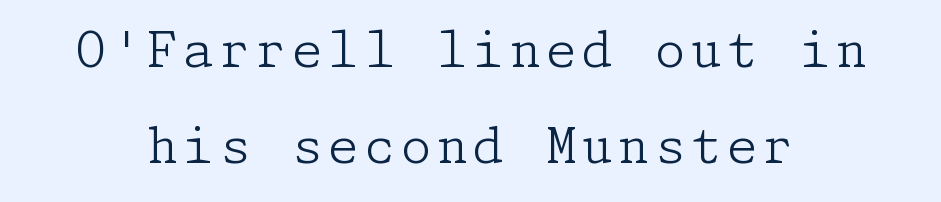
The image shows 49 px light serif type, upright; set centered, loose line spacing (1.95x), not underlined; low stroke contrast and a medium x-height.
